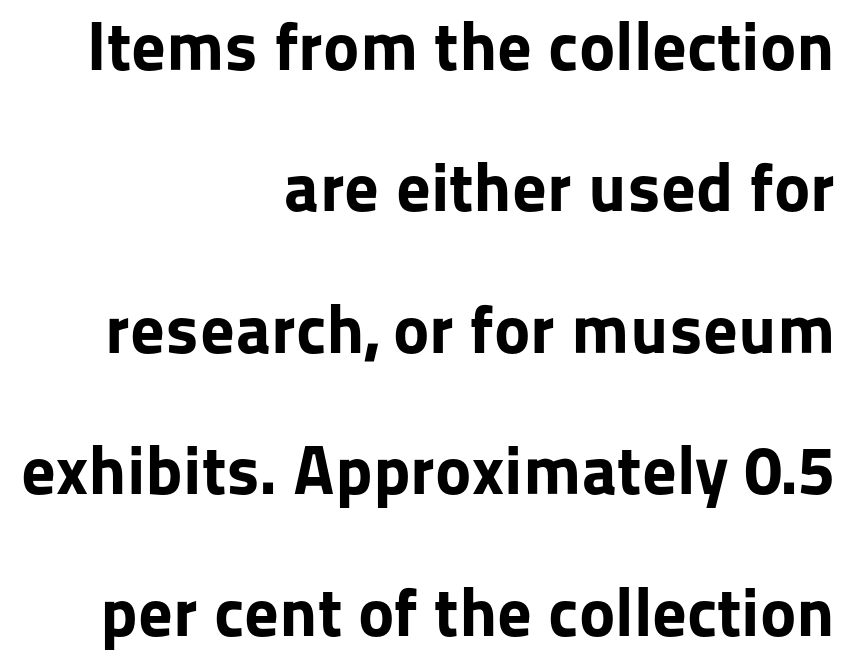
{"serif": "no", "italic": "no", "bold": "yes", "weight": "bold", "width": "normal", "stroke_contrast": "low", "x_height": "medium", "monospaced": "no", "underline": "no", "align": "right", "line_spacing": "loose", "line_spacing_ratio": 2.05, "letter_spacing": "normal", "letter_spacing_em": 0.0, "glyph_px": 69}
